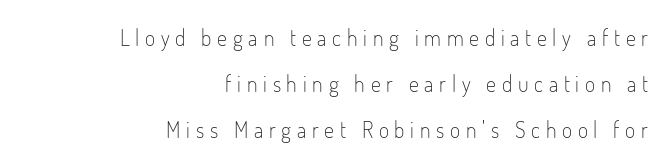
{"italic": "no", "bold": "no", "underline": "no", "align": "right", "line_spacing": "loose", "line_spacing_ratio": 2.09, "letter_spacing": "wide", "letter_spacing_em": 0.26, "glyph_px": 22}
